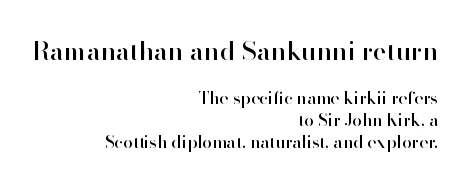
{"italic": "no", "underline": "no", "align": "right", "line_spacing": "normal", "line_spacing_ratio": 1.29, "letter_spacing": "normal", "letter_spacing_em": 0.0, "larger_block": "first", "size_ratio": 1.53, "glyph_px": 26}
